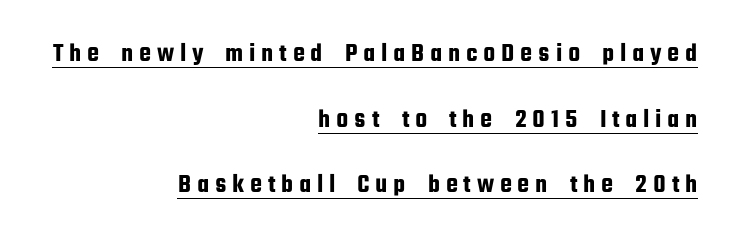
{"italic": "no", "underline": "yes", "align": "right", "line_spacing": "loose", "line_spacing_ratio": 2.43, "letter_spacing": "wide", "letter_spacing_em": 0.21, "glyph_px": 27}
